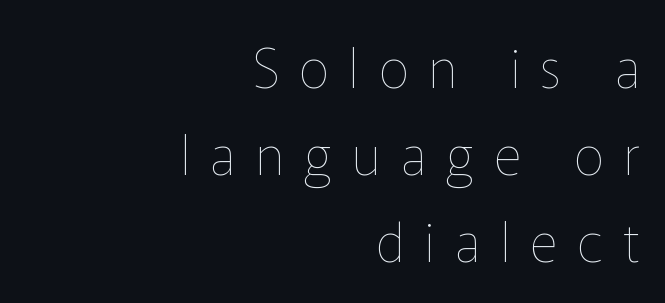
{"italic": "no", "bold": "no", "weight": "thin", "width": "normal", "stroke_contrast": "low", "x_height": "medium", "monospaced": "no", "underline": "no", "align": "right", "line_spacing": "normal", "line_spacing_ratio": 1.61, "letter_spacing": "wide", "letter_spacing_em": 0.37, "glyph_px": 54}
